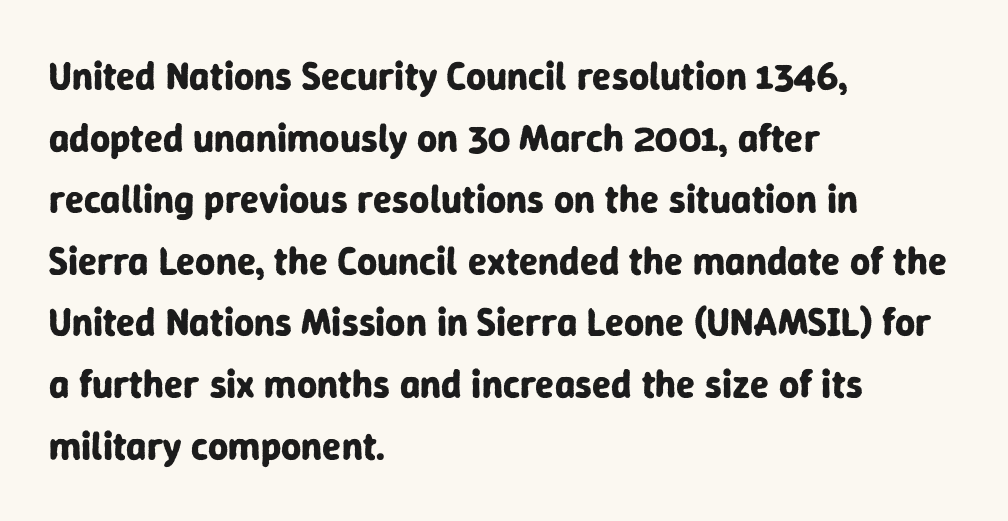
The image shows 39 px bold sans-serif type, upright; set left-aligned, normal line spacing (1.58x), normal letter spacing, not underlined; low stroke contrast and a medium x-height.
